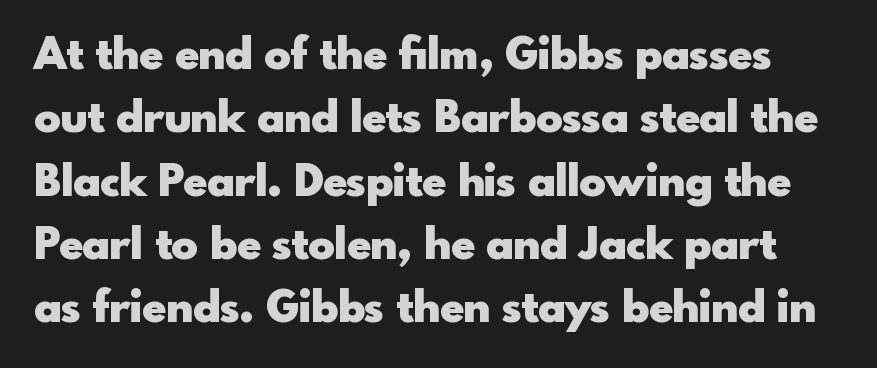
{"serif": "no", "italic": "no", "bold": "yes", "weight": "heavy", "width": "normal", "x_height": "small", "monospaced": "no", "underline": "no", "line_spacing": "normal", "line_spacing_ratio": 1.44, "letter_spacing": "normal", "letter_spacing_em": 0.0, "glyph_px": 44}
